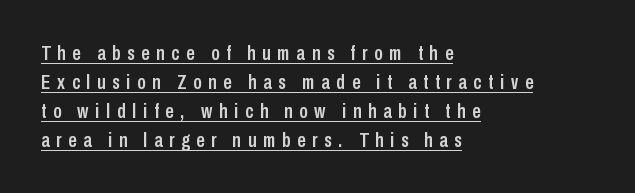
{"italic": "no", "underline": "yes", "align": "left", "line_spacing": "normal", "line_spacing_ratio": 1.38, "letter_spacing": "wide", "letter_spacing_em": 0.32, "glyph_px": 21}
